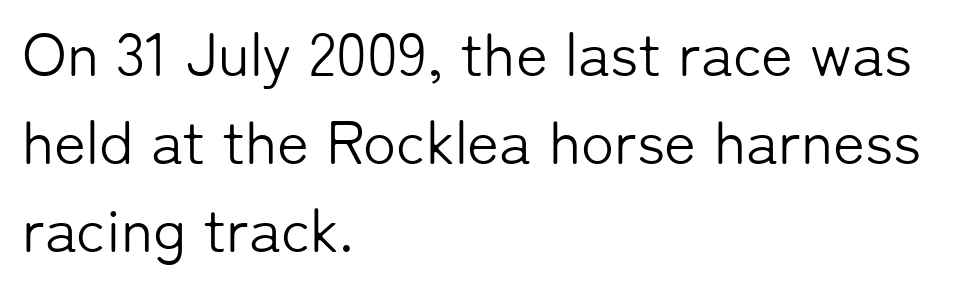
The image shows 61 px light sans-serif type, upright; set left-aligned, normal line spacing (1.44x), normal letter spacing, not underlined; low stroke contrast and a medium x-height.
